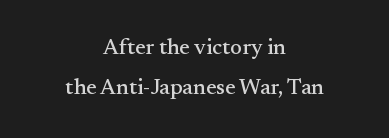
Caption: standard tracking, unaltered. The lettering stays uniformly vertical, giving the passage a roman look. A clean baseline with only descenders dipping below it. The paragraph shown floats in the horizontal middle.
